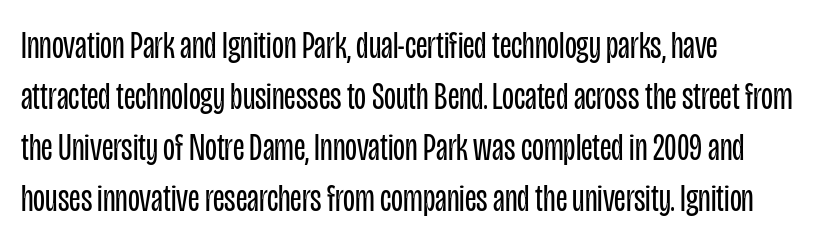
The weight would be labelled regular, book, light, or lighter still. Letter spacing: default. Check the space under the baseline: it is left empty. The setting favours the left margin, as ordinary paragraphs usually do. Characters remain perfectly vertical along every line. Character widths vary here, with narrow letters taking less room than wide ones.
